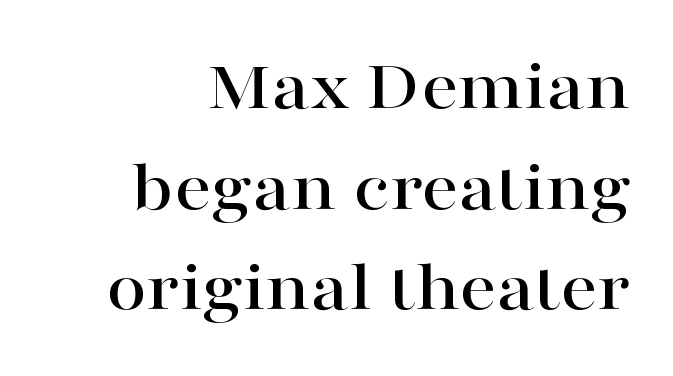
The image shows 73 px wide serif type, upright; set normal line spacing (1.38x), normal letter spacing, not underlined; high stroke contrast and a medium x-height.
